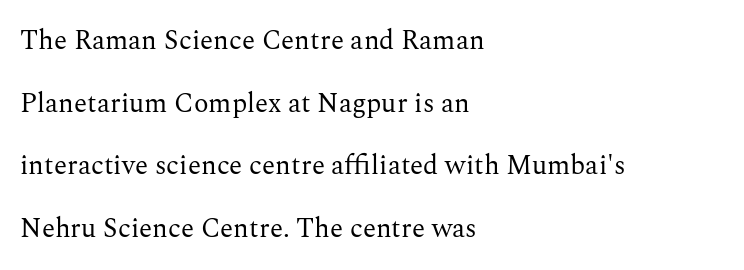
The image shows 27 px text type, upright; set left-aligned, loose line spacing (2.32x), normal letter spacing, not underlined.
